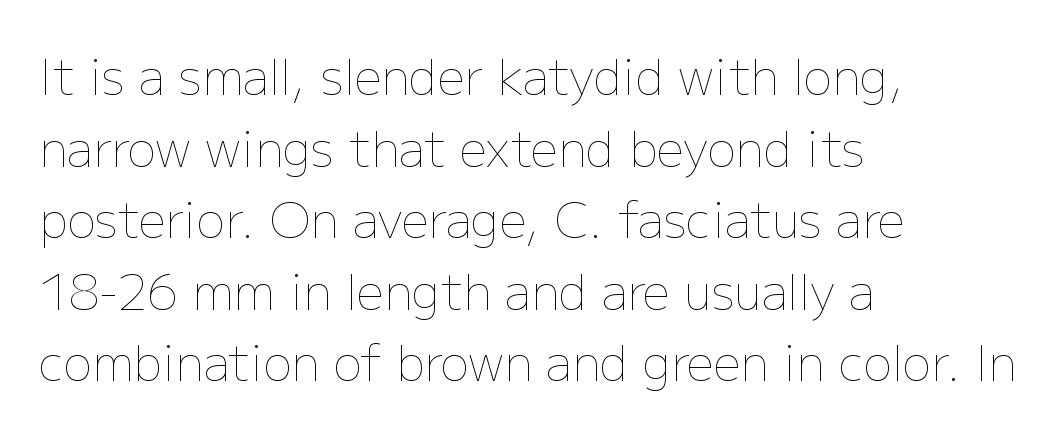
The image shows 48 px thin type, upright; set left-aligned, normal line spacing (1.49x), normal letter spacing, not underlined; low stroke contrast and a medium x-height.
